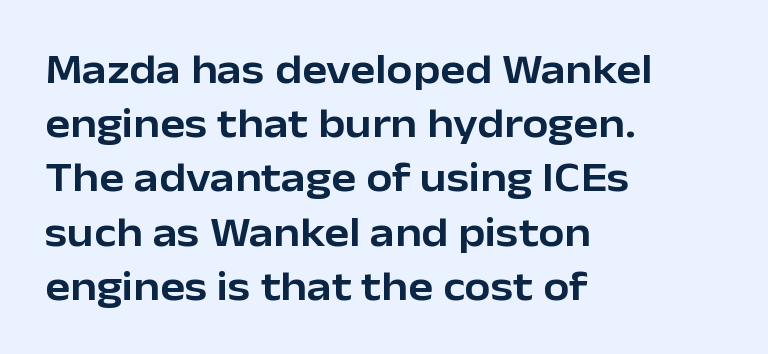
Q: Is the text italic (slanted)? A: No, it is upright.
Q: Is the typeface a serif or a sans-serif typeface? A: Sans-serif.
Q: Is the text underlined? A: No.
Q: How is the paragraph aligned? A: Left-aligned.
Q: Is the spacing between letters normal or unusually wide? A: Normal.
Q: Is the spacing between lines tight, normal or loose? A: Normal.
Q: Width (condensed, normal, or wide)? A: Normal.
Q: Stroke contrast? A: Low.
Q: x-height? A: Medium.
Q: Monospaced? A: No.
